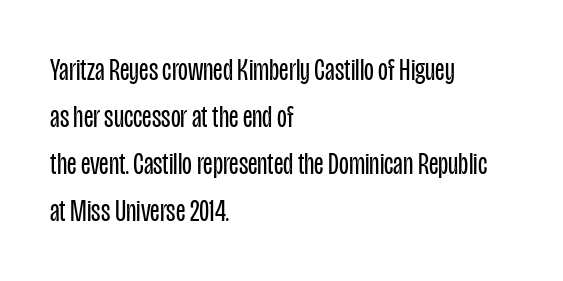
Here the designer chose a conventional face with non-uniform glyph widths. Serif or sans? Sans — the stroke terminals are bare. The lines sit at an ordinary, default distance from one another. Italic: no, the glyphs are upright roman. Letters rest on an invisible, unmarked baseline.
